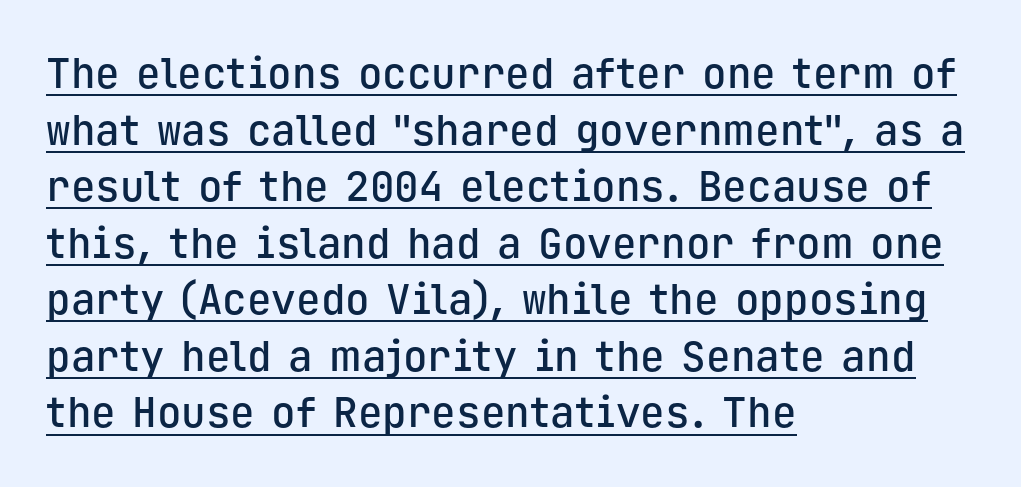
{"serif": "no", "italic": "no", "bold": "semi", "weight": "semibold", "width": "normal", "stroke_contrast": "low", "x_height": "medium", "monospaced": "yes", "underline": "yes", "align": "left", "line_spacing": "normal", "line_spacing_ratio": 1.38, "letter_spacing": "normal", "letter_spacing_em": 0.0, "glyph_px": 41}
